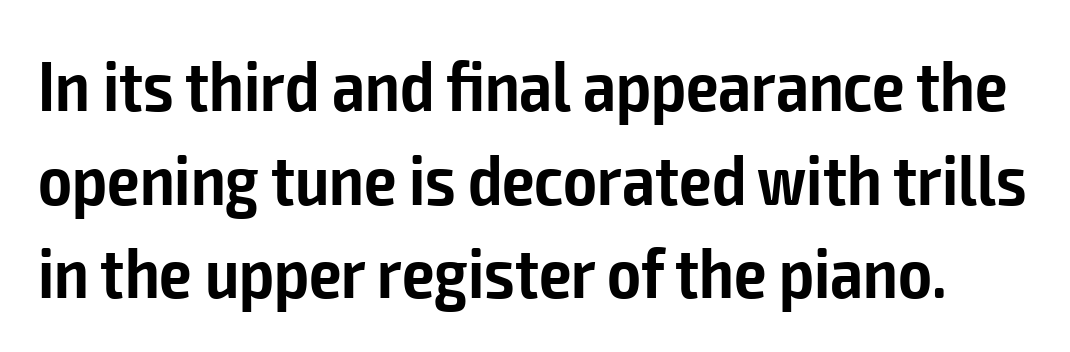
The image shows 72 px semibold, condensed sans-serif type, upright; set normal line spacing (1.3x), normal letter spacing, not underlined; low stroke contrast and a medium x-height.
